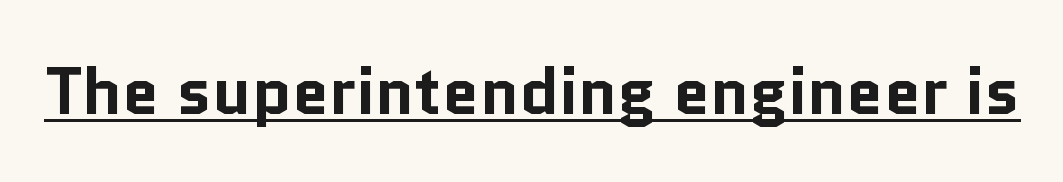
{"serif": "no", "italic": "no", "bold": "yes", "weight": "bold", "width": "normal", "stroke_contrast": "low", "x_height": "medium", "monospaced": "no", "underline": "yes", "letter_spacing": "normal", "letter_spacing_em": 0.0, "glyph_px": 66}
